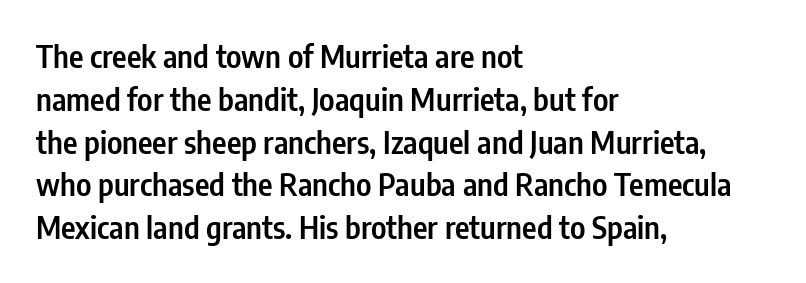
The font is running at a semibold setting, under full bold. Unmarked baselines from the first word to the last. The letters advance in unequal steps, a hallmark of proportional type. The font's upright variant was chosen for this text. Regular leading.
